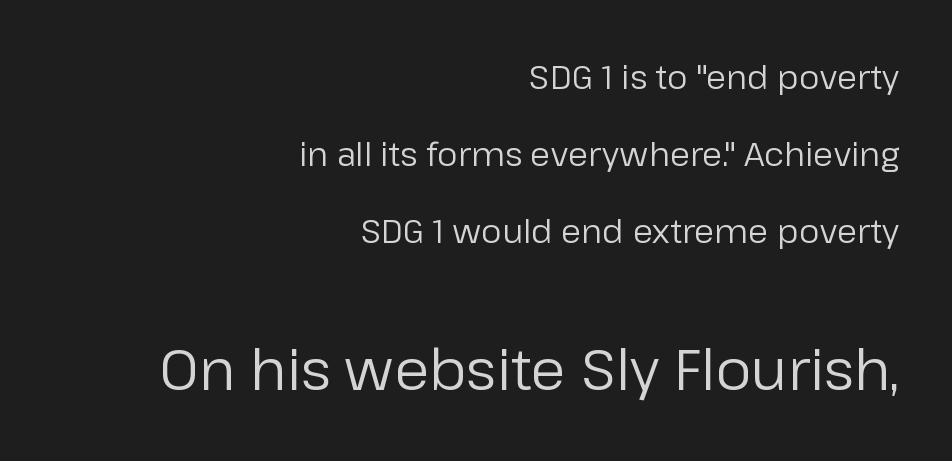
The designer went with a sans here, leaving each stem footless. Is the block centered? No — it sits flush against the right margin. No heavy texture on the line: the type isn't bold. Italic? Not at all — the glyphs are vertical.
